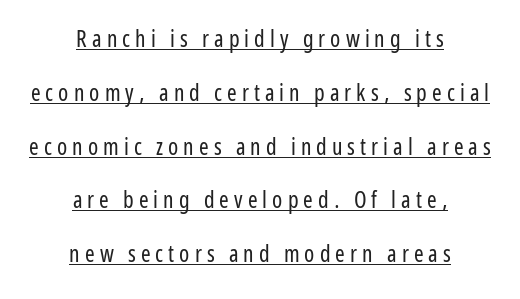
The image shows 23 px text type, upright; set centered, loose line spacing (2.34x), unusually wide letter spacing (+0.22 em), underlined.
